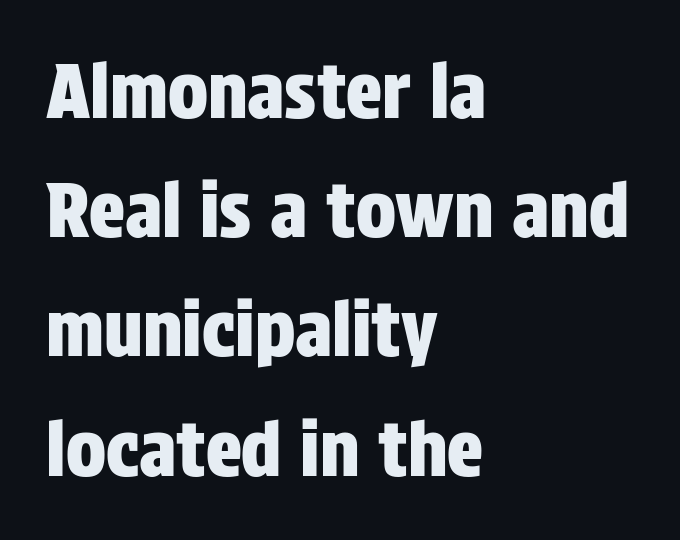
The image shows 75 px condensed sans-serif type, upright; set left-aligned, normal line spacing (1.59x), normal letter spacing, not underlined; low stroke contrast and a large x-height.
